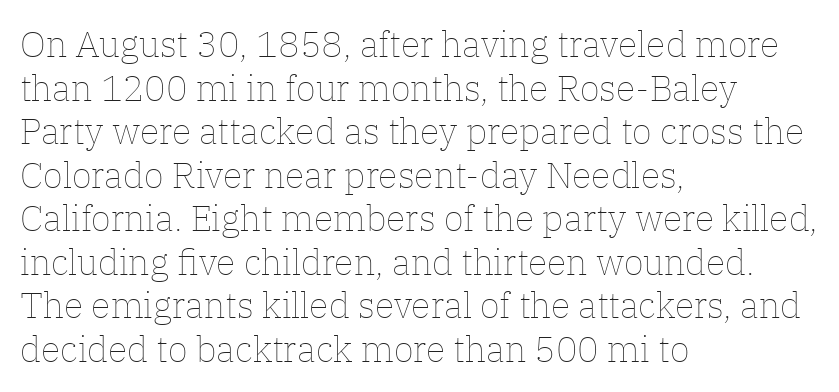
Each letter keeps its own natural width here, so spacing adapts to shape. Tracking value appears to be zero — textbook default spacing. The space beneath each line is pristine and unruled. The strokes carry an ordinary text weight at most. The font's upright variant was chosen for this text. The paragraph shown leans on its left margin.
